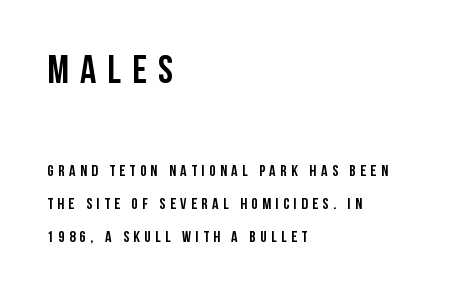
It's the straight-up-and-down kind of type. Spacing between characters has been opened up far beyond the box default. This rendering features lettering with no underline. Line starts are locked; line ends wander. Spacing verdict: proportional, widths tailored to each character. Successive baselines arrive slowly, with a big drop between each.
